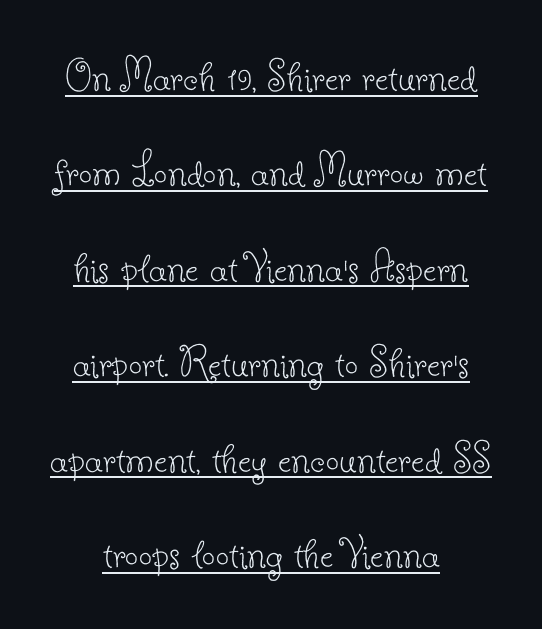
The image shows 47 px thin serif type, upright; set loose line spacing (2.03x), normal letter spacing, underlined; low stroke contrast and a small x-height.
